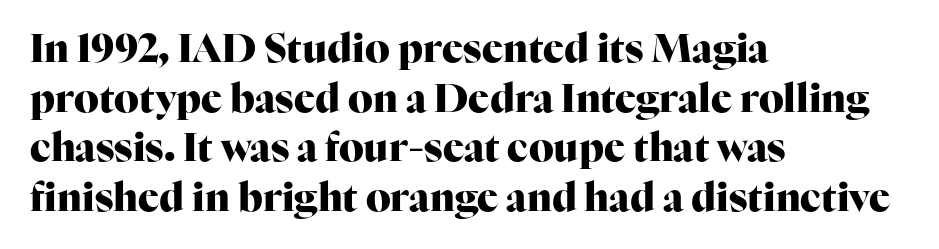
{"serif": "yes", "italic": "no", "bold": "yes", "weight": "heavy", "width": "normal", "stroke_contrast": "high", "x_height": "medium", "monospaced": "no", "underline": "no", "align": "left", "line_spacing": "normal", "line_spacing_ratio": 1.27, "letter_spacing": "normal", "letter_spacing_em": 0.0, "glyph_px": 39}
